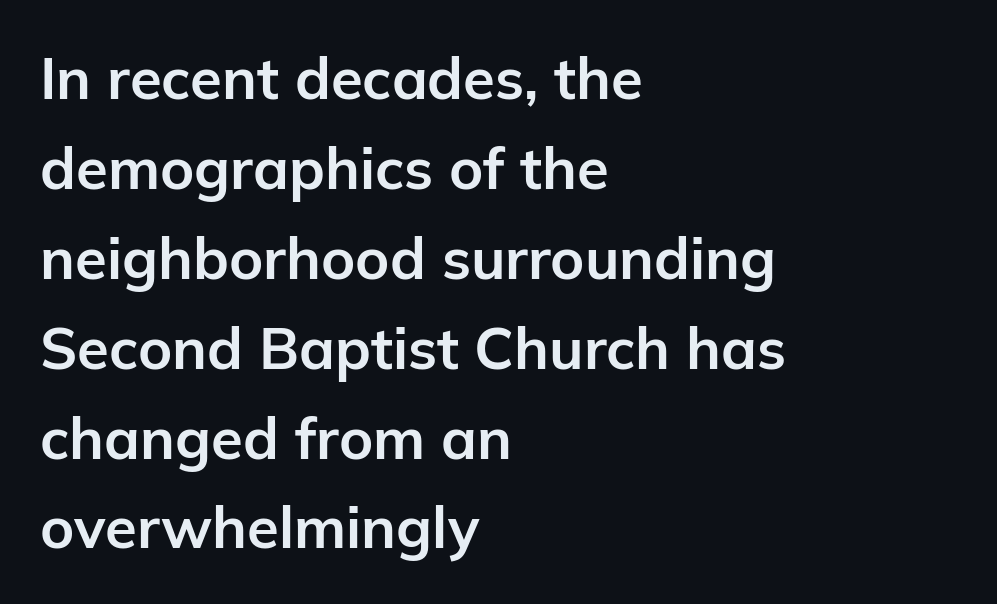
Q: Is the text bold? A: Yes.
Q: Is the text italic (slanted)? A: No, it is upright.
Q: Is the typeface a serif or a sans-serif typeface? A: Sans-serif.
Q: Is the text underlined? A: No.
Q: How is the paragraph aligned? A: Left-aligned.
Q: Is the spacing between letters normal or unusually wide? A: Normal.
Q: Is the spacing between lines tight, normal or loose? A: Normal.
Q: Width (condensed, normal, or wide)? A: Normal.
Q: Stroke contrast? A: Low.
Q: x-height? A: Medium.
Q: Monospaced? A: No.
